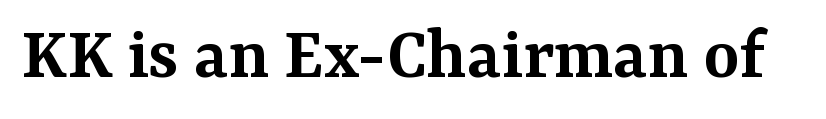
The image shows 76 px semibold serif type, upright; set normal letter spacing, not underlined; medium stroke contrast and a medium x-height.
